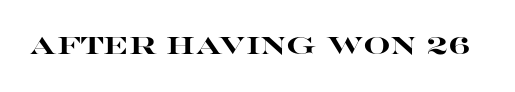
Q: Is the text bold? A: Yes.
Q: Is the text italic (slanted)? A: No, it is upright.
Q: Is the text underlined? A: No.
Q: Is the spacing between letters normal or unusually wide? A: Normal.
